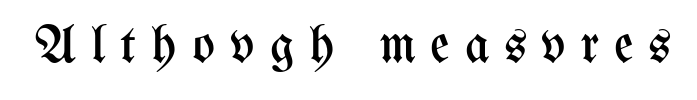
The image shows 53 px regular-weight, condensed type, upright; set unusually wide letter spacing (+0.28 em), not underlined; medium stroke contrast and a medium x-height.
